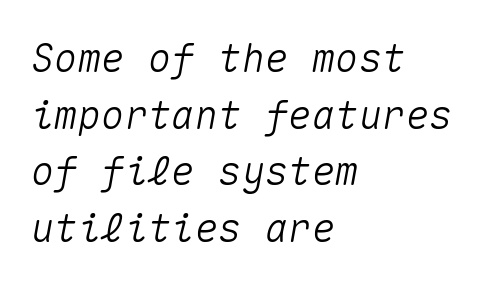
The image shows 39 px text type, italic (leaning right), monospaced; set left-aligned, normal line spacing (1.45x), normal letter spacing, not underlined; medium stroke contrast and a medium x-height.
